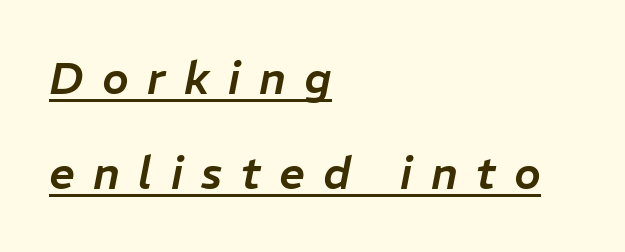
The image shows 45 px text type, italic (leaning right); set left-aligned, loose line spacing (2.12x), unusually wide letter spacing (+0.41 em), underlined; low stroke contrast and a medium x-height.
